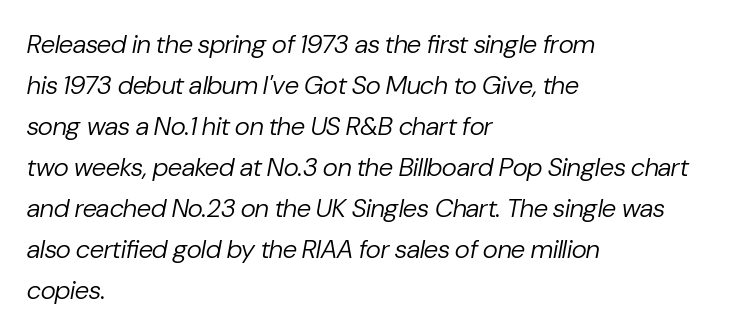
Q: Is the text bold? A: No.
Q: Is the text italic (slanted)? A: Yes, it leans right by about 10 degrees.
Q: Is the text underlined? A: No.
Q: How is the paragraph aligned? A: Left-aligned.
Q: Is the spacing between letters normal or unusually wide? A: Normal.
Q: Is the spacing between lines tight, normal or loose? A: Normal.
